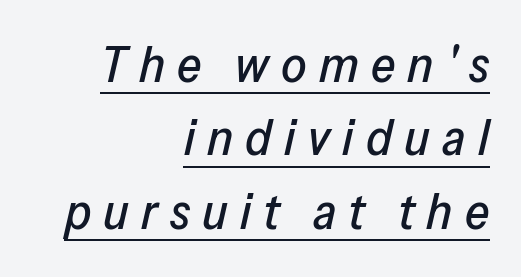
Q: Is the text italic (slanted)? A: Yes, it leans right by about 13 degrees.
Q: Is the text underlined? A: Yes.
Q: How is the paragraph aligned? A: Right-aligned.
Q: Is the spacing between letters normal or unusually wide? A: Unusually wide.
Q: Is the spacing between lines tight, normal or loose? A: Normal.
Q: Width (condensed, normal, or wide)? A: Normal.
Q: Stroke contrast? A: Low.
Q: x-height? A: Medium.
Q: Monospaced? A: No.
